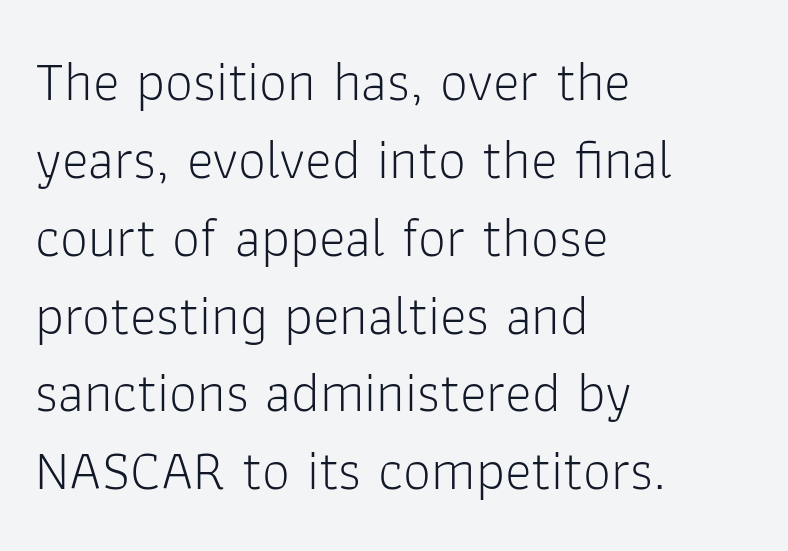
Q: Is the text bold? A: No.
Q: Is the text italic (slanted)? A: No, it is upright.
Q: Is the typeface a serif or a sans-serif typeface? A: Sans-serif.
Q: Is the text underlined? A: No.
Q: How is the paragraph aligned? A: Left-aligned.
Q: Is the spacing between letters normal or unusually wide? A: Normal.
Q: Is the spacing between lines tight, normal or loose? A: Normal.
Q: Width (condensed, normal, or wide)? A: Normal.
Q: Stroke contrast? A: Low.
Q: x-height? A: Medium.
Q: Monospaced? A: No.
